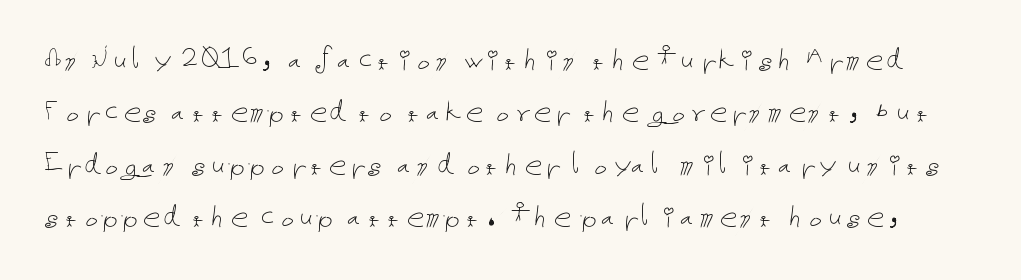
Q: Is the text bold? A: No.
Q: Is the text italic (slanted)? A: No, it is upright.
Q: Is the text underlined? A: No.
Q: Is the spacing between letters normal or unusually wide? A: Normal.
Q: Is the spacing between lines tight, normal or loose? A: Normal.
Q: Width (condensed, normal, or wide)? A: Normal.
Q: Stroke contrast? A: Low.
Q: x-height? A: Medium.
